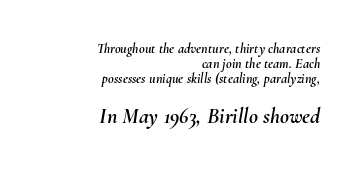
Compared with ordinary roman type, these characters are visibly tilted. If you measured baseline to baseline, you'd find a short distance. Anything drawn beneath the words? Only blank space. The compositor pushed each line to the right boundary. These lines keep a tight, regular rhythm from letter to letter. Small over large — that's the arrangement of the two blocks here.
